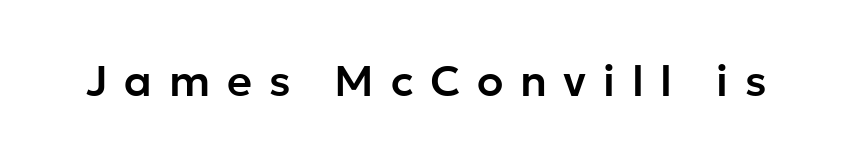
The image shows 43 px sans-serif type, upright; set unusually wide letter spacing (+0.39 em), not underlined; low stroke contrast and a medium x-height.
